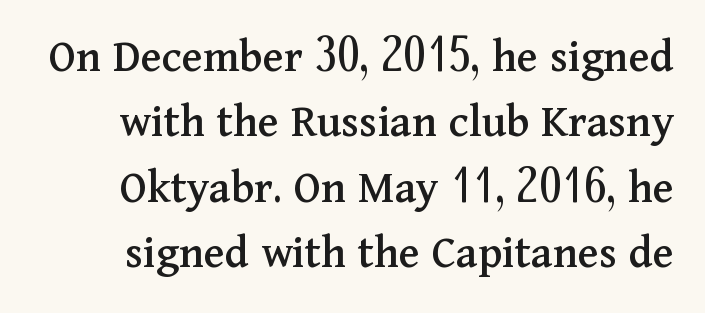
Q: Is the text italic (slanted)? A: No, it is upright.
Q: Is the typeface a serif or a sans-serif typeface? A: Serif.
Q: Is the text underlined? A: No.
Q: Is the spacing between letters normal or unusually wide? A: Normal.
Q: Is the spacing between lines tight, normal or loose? A: Normal.
Q: Width (condensed, normal, or wide)? A: Normal.
Q: Stroke contrast? A: Medium.
Q: x-height? A: Medium.
Q: Monospaced? A: No.
